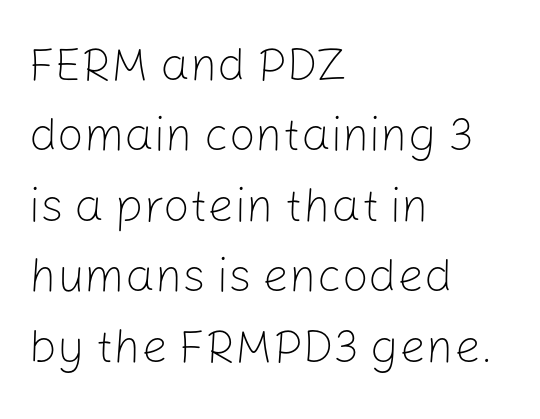
{"serif": "no", "italic": "no", "bold": "no", "weight": "light", "width": "normal", "stroke_contrast": "low", "x_height": "medium", "monospaced": "no", "underline": "no", "align": "left", "line_spacing": "normal", "line_spacing_ratio": 1.5, "letter_spacing": "normal", "letter_spacing_em": 0.0, "glyph_px": 47}
